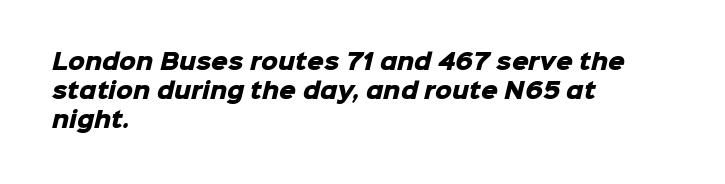
Q: Is the text bold? A: Yes.
Q: Is the text underlined? A: No.
Q: How is the paragraph aligned? A: Left-aligned.
Q: Is the spacing between letters normal or unusually wide? A: Normal.
Q: Is the spacing between lines tight, normal or loose? A: Normal.
